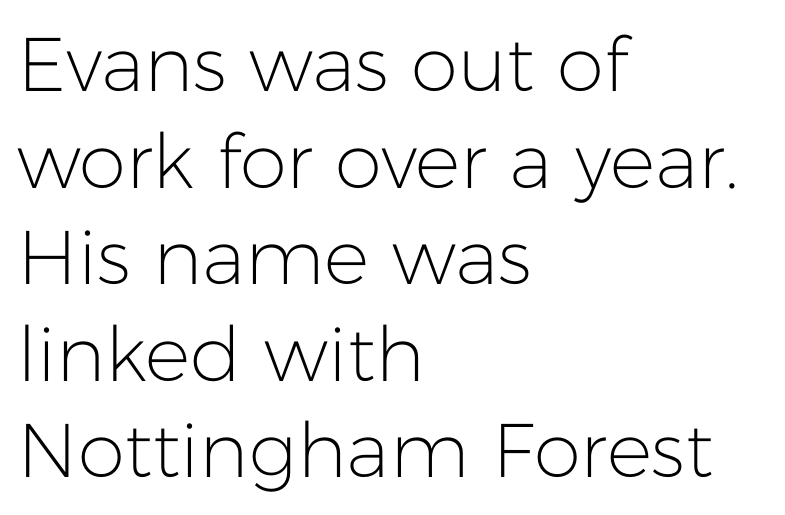
{"serif": "no", "italic": "no", "bold": "no", "weight": "light", "width": "normal", "stroke_contrast": "low", "x_height": "medium", "monospaced": "no", "underline": "no", "align": "left", "line_spacing": "normal", "line_spacing_ratio": 1.27, "letter_spacing": "normal", "letter_spacing_em": 0.0, "glyph_px": 76}
